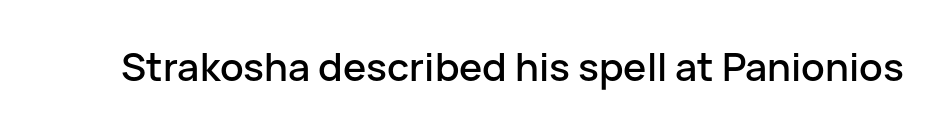
Q: Is the text italic (slanted)? A: No, it is upright.
Q: Is the typeface a serif or a sans-serif typeface? A: Sans-serif.
Q: Is the text underlined? A: No.
Q: Is the spacing between letters normal or unusually wide? A: Normal.
Q: Width (condensed, normal, or wide)? A: Normal.
Q: Stroke contrast? A: Low.
Q: x-height? A: Medium.
Q: Monospaced? A: No.
